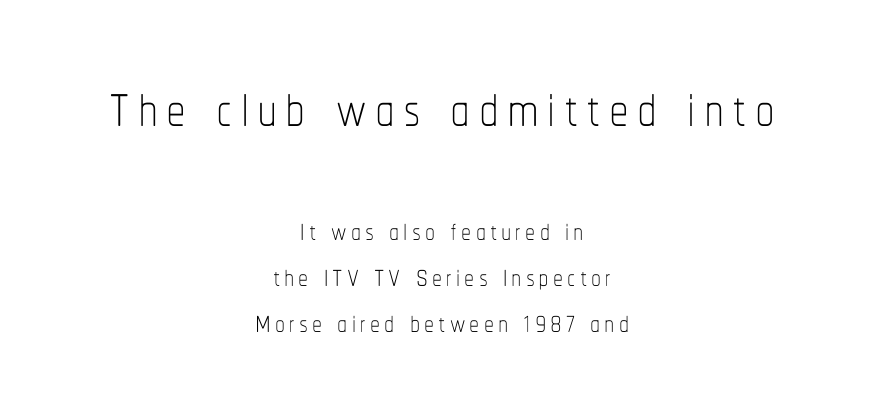
The image shows 79 px thin, condensed type, upright; set centered, tight line spacing (1.15x), not underlined; the first (top) block is 1.98x larger; low stroke contrast and a medium x-height.
